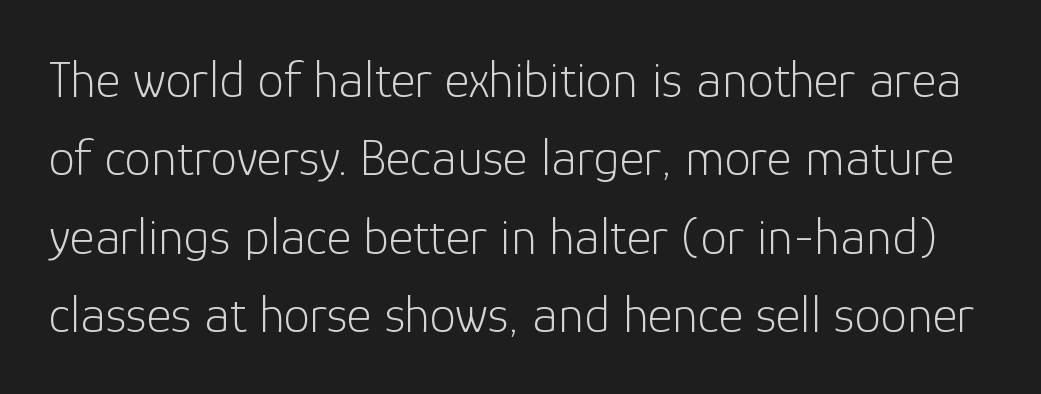
{"serif": "no", "italic": "no", "bold": "no", "weight": "light", "width": "normal", "stroke_contrast": "low", "x_height": "medium", "monospaced": "no", "underline": "no", "line_spacing": "normal", "line_spacing_ratio": 1.48, "letter_spacing": "normal", "letter_spacing_em": 0.0, "glyph_px": 53}
